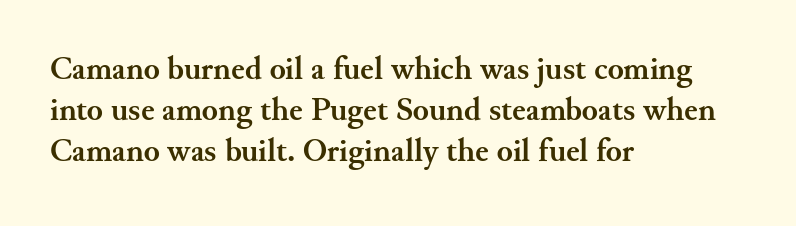
{"serif": "yes", "italic": "no", "bold": "yes", "weight": "semibold", "width": "normal", "stroke_contrast": "medium", "x_height": "small", "monospaced": "no", "underline": "no", "align": "left", "line_spacing": "normal", "line_spacing_ratio": 1.25, "letter_spacing": "normal", "letter_spacing_em": 0.0, "glyph_px": 33}
